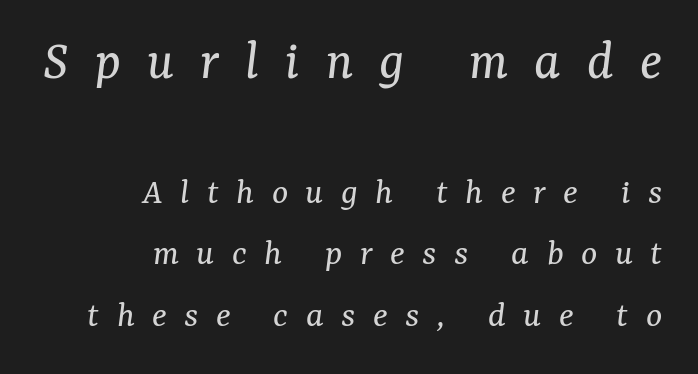
Q: Is the text bold? A: No.
Q: Is the text italic (slanted)? A: Yes, it leans right by about 7 degrees.
Q: Is the typeface a serif or a sans-serif typeface? A: Serif.
Q: Is the text underlined? A: No.
Q: How is the paragraph aligned? A: Right-aligned.
Q: Is the spacing between letters normal or unusually wide? A: Unusually wide.
Q: Is the spacing between lines tight, normal or loose? A: Normal.
Q: Which block of text is set in a larger size, the first (top) or the second (bottom)? A: The first (top) one.
Q: Width (condensed, normal, or wide)? A: Normal.
Q: Stroke contrast? A: Medium.
Q: x-height? A: Medium.
Q: Monospaced? A: No.
